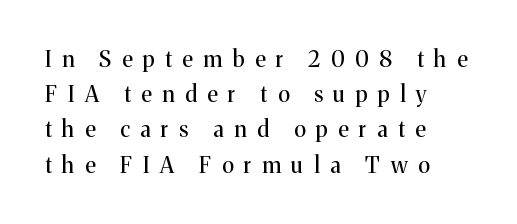
Q: Is the text bold? A: No.
Q: Is the text italic (slanted)? A: No, it is upright.
Q: Is the text underlined? A: No.
Q: How is the paragraph aligned? A: Left-aligned.
Q: Is the spacing between letters normal or unusually wide? A: Unusually wide.
Q: Is the spacing between lines tight, normal or loose? A: Normal.
